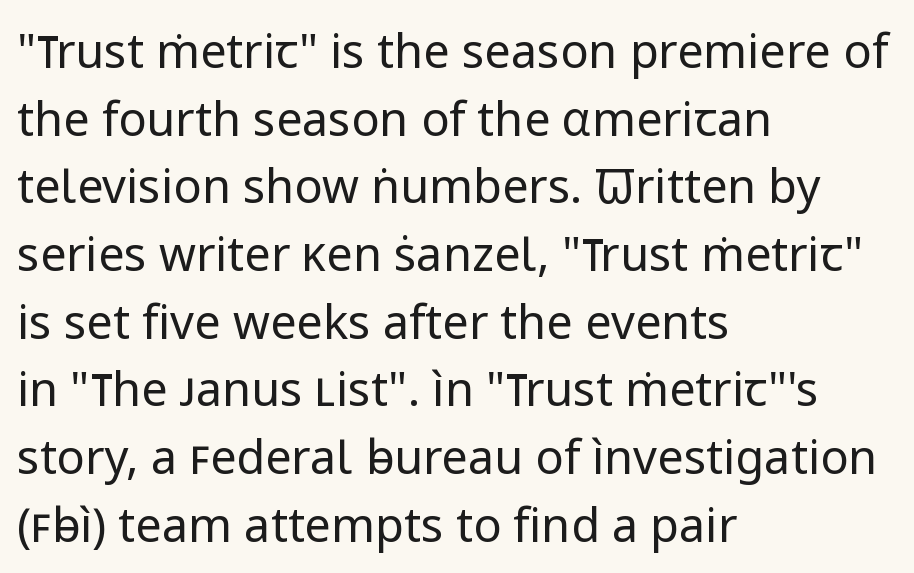
The image shows 47 px regular-weight sans-serif type, upright; set left-aligned, normal line spacing (1.44x), normal letter spacing, not underlined; low stroke contrast and a medium x-height.
